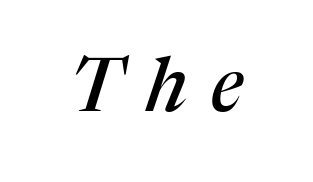
What stands out about the letter spacing? Its width — letters are far apart. Descenders hang freely into open space. These lines are rendered in a variable-pitch font. The characters display serif detailing at their extremities. The text carries the slant typical of an italic or oblique font.
